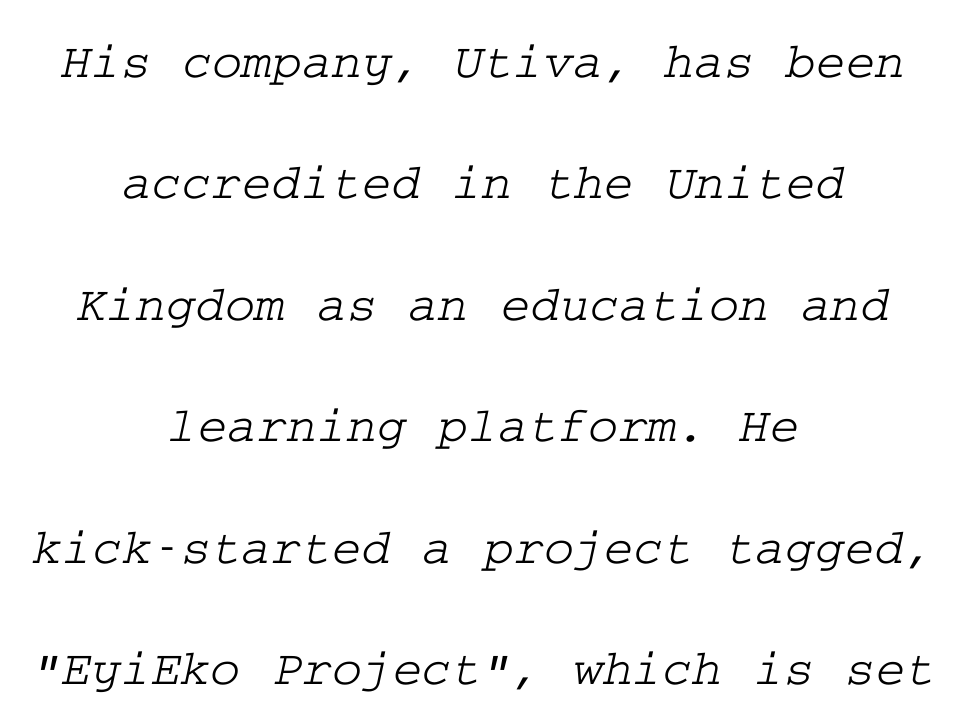
The image shows 51 px wide serif type; set centered, loose line spacing (2.38x), normal letter spacing, not underlined; low stroke contrast and a medium x-height.
